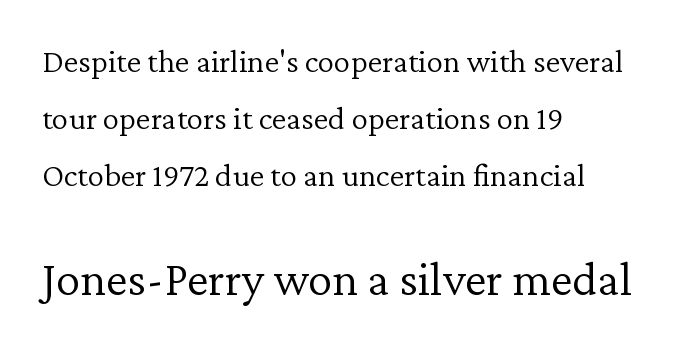
Q: Is the text bold? A: No.
Q: Is the text italic (slanted)? A: No, it is upright.
Q: Is the typeface a serif or a sans-serif typeface? A: Serif.
Q: Is the text underlined? A: No.
Q: How is the paragraph aligned? A: Left-aligned.
Q: Is the spacing between letters normal or unusually wide? A: Normal.
Q: Which block of text is set in a larger size, the first (top) or the second (bottom)? A: The second (bottom) one.
Q: Width (condensed, normal, or wide)? A: Normal.
Q: Stroke contrast? A: Low.
Q: x-height? A: Medium.
Q: Monospaced? A: No.
